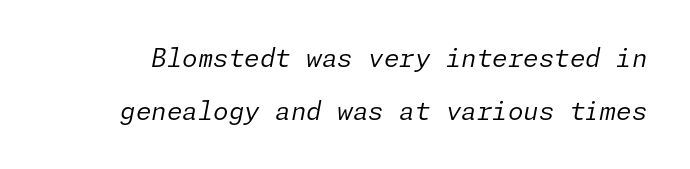
The image shows 25 px text type, italic (leaning right); set loose line spacing (2.13x), normal letter spacing, not underlined.
